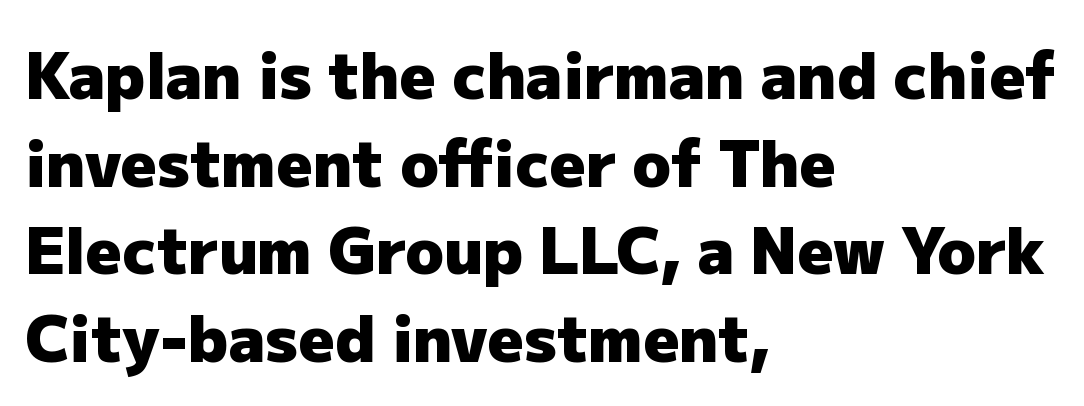
Honestly, there is no underline to notice here at all. Italic: no, the glyphs are upright roman. Is there much room between lines? A standard amount, neither cramped nor airy. Typographically, this falls in the sans-serif category. Observe the ordinary spacing: letters are neighbours, not strangers. The passage shown is emphatically bold.
